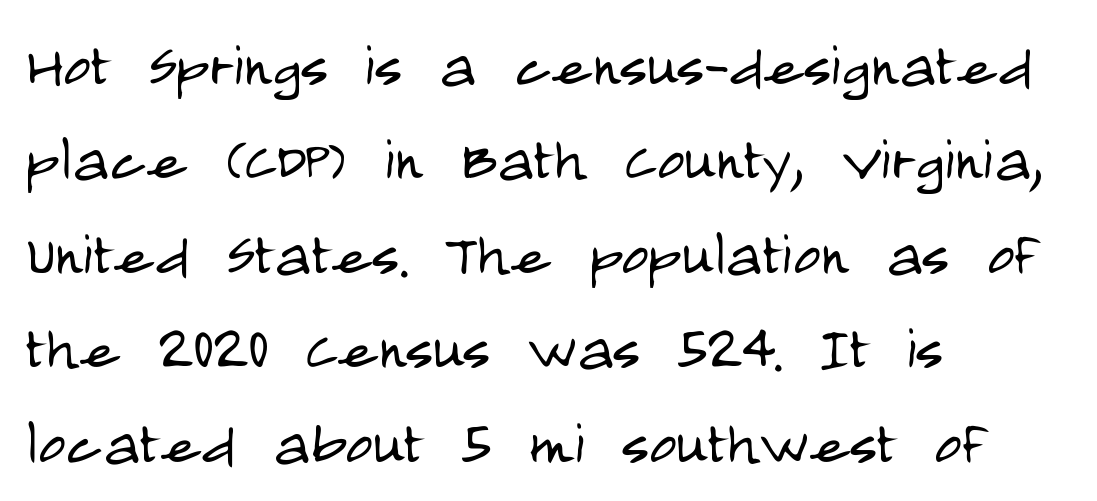
The image shows 75 px light, condensed sans-serif type, upright; set left-aligned, normal line spacing (1.26x), normal letter spacing, not underlined; low stroke contrast and a large x-height.
